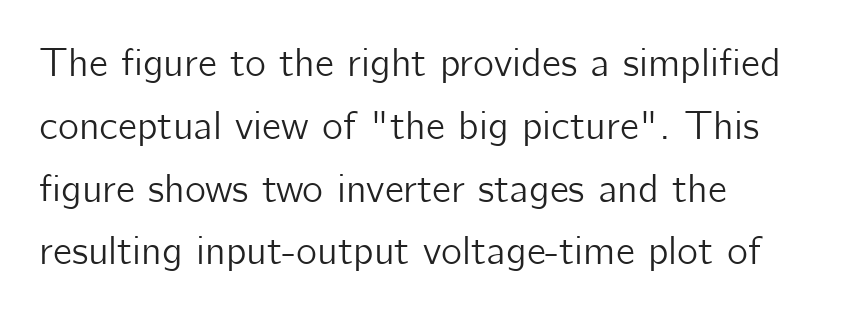
{"serif": "no", "italic": "no", "width": "normal", "stroke_contrast": "low", "x_height": "medium", "monospaced": "no", "underline": "no", "align": "left", "line_spacing": "normal", "line_spacing_ratio": 1.57, "letter_spacing": "normal", "letter_spacing_em": 0.0, "glyph_px": 40}
